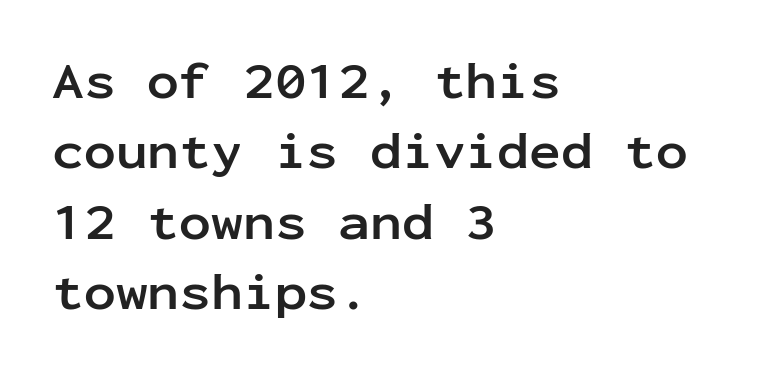
{"serif": "no", "italic": "no", "bold": "yes", "weight": "semibold", "width": "normal", "stroke_contrast": "low", "x_height": "medium", "monospaced": "yes", "underline": "no", "align": "left", "line_spacing": "normal", "line_spacing_ratio": 1.33, "letter_spacing": "normal", "letter_spacing_em": 0.0, "glyph_px": 53}
